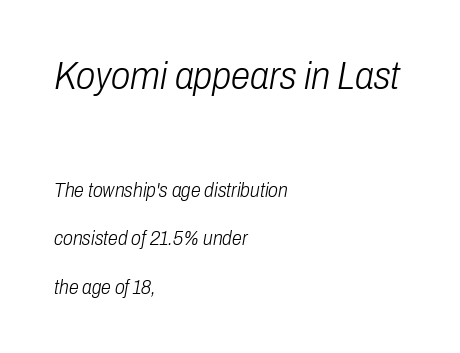
The face used here is rendered with its standard letterfit. One glance says open: line gaps are wider than usual. The weight tops out at a normal text grade. Top chunk: large. Bottom chunk: small. Visually the block forms a straight wall on the left and a jagged coastline on the right.
